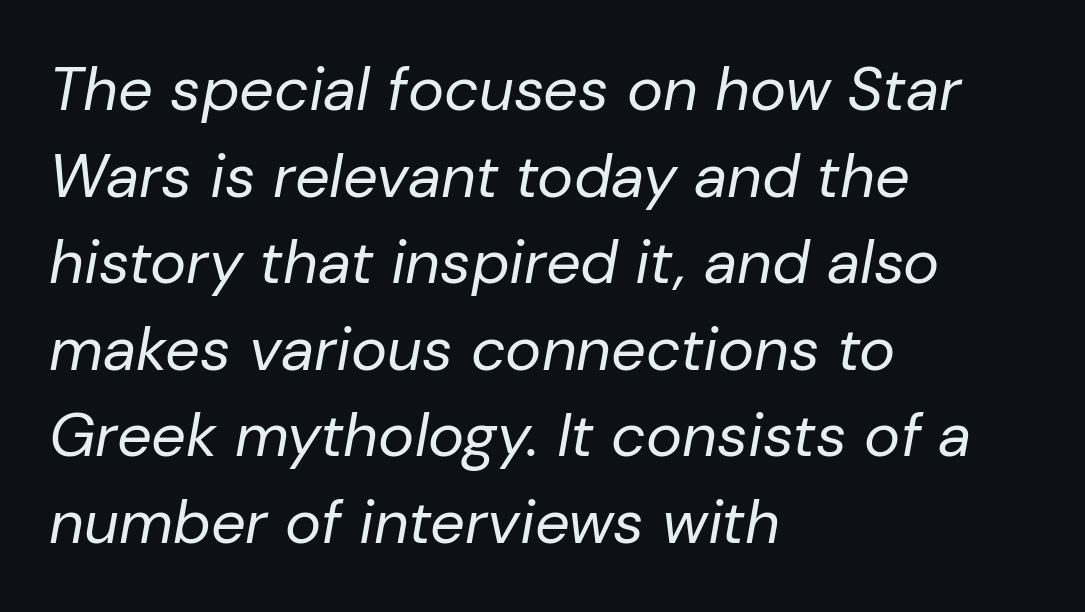
{"italic": "yes", "lean": "right", "slant_degrees": 10, "bold": "no", "weight": "regular", "width": "normal", "stroke_contrast": "low", "x_height": "medium", "monospaced": "no", "underline": "no", "align": "left", "line_spacing": "normal", "line_spacing_ratio": 1.42, "letter_spacing": "normal", "letter_spacing_em": 0.0, "glyph_px": 61}
